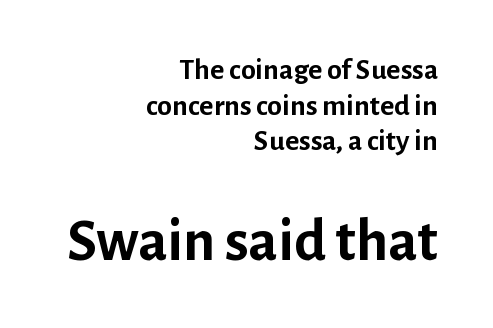
{"serif": "no", "italic": "no", "bold": "yes", "weight": "semibold", "width": "normal", "stroke_contrast": "low", "x_height": "medium", "monospaced": "no", "underline": "no", "align": "right", "line_spacing_ratio": 1.19, "letter_spacing": "normal", "letter_spacing_em": 0.0, "larger_block": "second", "size_ratio": 2.03, "glyph_px": 61}
